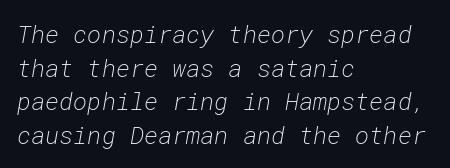
{"italic": "yes", "lean": "right", "slant_degrees": 10, "bold": "no", "underline": "no", "align": "left", "line_spacing": "normal", "line_spacing_ratio": 1.4, "letter_spacing": "normal", "letter_spacing_em": 0.0, "glyph_px": 24}
